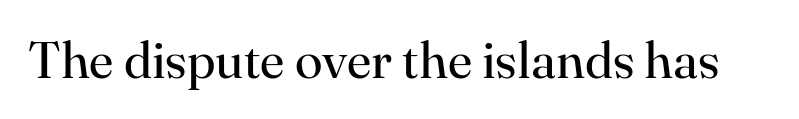
Q: Is the text bold? A: No.
Q: Is the text italic (slanted)? A: No, it is upright.
Q: Is the typeface a serif or a sans-serif typeface? A: Serif.
Q: Is the text underlined? A: No.
Q: Is the spacing between letters normal or unusually wide? A: Normal.
Q: Width (condensed, normal, or wide)? A: Normal.
Q: Stroke contrast? A: High.
Q: x-height? A: Small.
Q: Monospaced? A: No.
